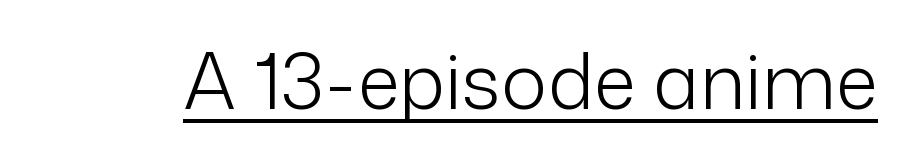
Q: Is the text bold? A: No.
Q: Is the text italic (slanted)? A: No, it is upright.
Q: Is the typeface a serif or a sans-serif typeface? A: Sans-serif.
Q: Is the text underlined? A: Yes.
Q: Is the spacing between letters normal or unusually wide? A: Normal.
Q: Width (condensed, normal, or wide)? A: Normal.
Q: Stroke contrast? A: Low.
Q: x-height? A: Medium.
Q: Monospaced? A: No.
